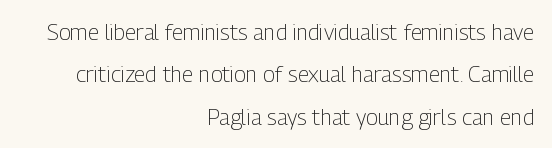
The image shows 22 px text type, upright; set right-aligned, loose line spacing (1.93x), normal letter spacing, not underlined.
